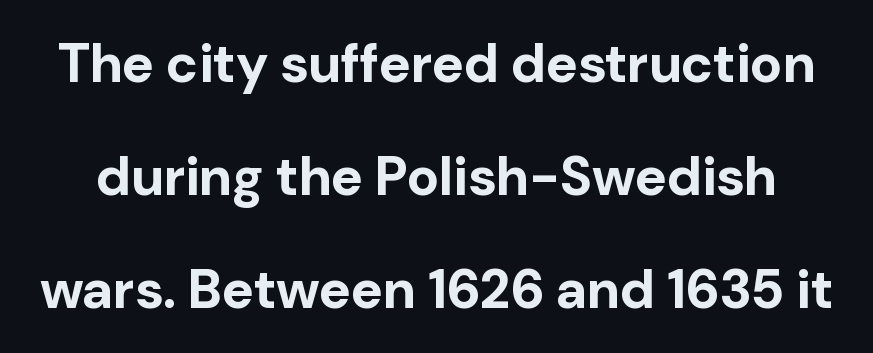
{"serif": "no", "italic": "no", "bold": "yes", "weight": "bold", "width": "normal", "stroke_contrast": "low", "x_height": "medium", "monospaced": "no", "underline": "no", "line_spacing": "loose", "line_spacing_ratio": 2.09, "letter_spacing": "normal", "letter_spacing_em": 0.0, "glyph_px": 54}
